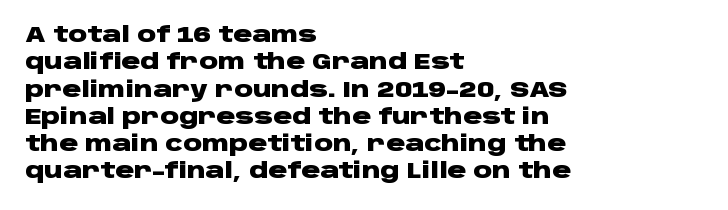
The image shows 21 px bold type, upright; set left-aligned, normal line spacing (1.3x), normal letter spacing, not underlined.
